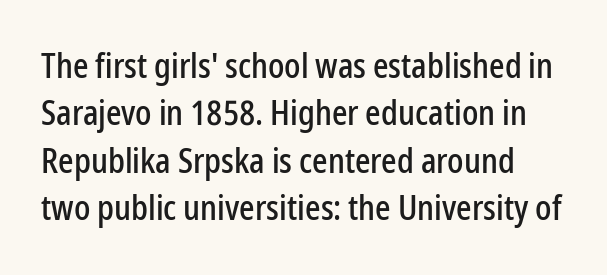
The image shows 34 px condensed sans-serif type, upright; set normal line spacing (1.39x), normal letter spacing, not underlined; low stroke contrast and a medium x-height.
